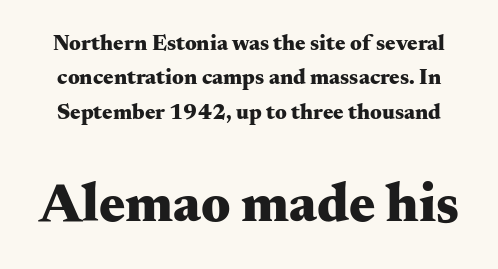
Q: Is the text bold? A: Yes.
Q: Is the text italic (slanted)? A: No, it is upright.
Q: Is the typeface a serif or a sans-serif typeface? A: Serif.
Q: Is the text underlined? A: No.
Q: Is the spacing between letters normal or unusually wide? A: Normal.
Q: Is the spacing between lines tight, normal or loose? A: Normal.
Q: Which block of text is set in a larger size, the first (top) or the second (bottom)? A: The second (bottom) one.
Q: Width (condensed, normal, or wide)? A: Wide.
Q: Stroke contrast? A: Medium.
Q: x-height? A: Small.
Q: Monospaced? A: No.
